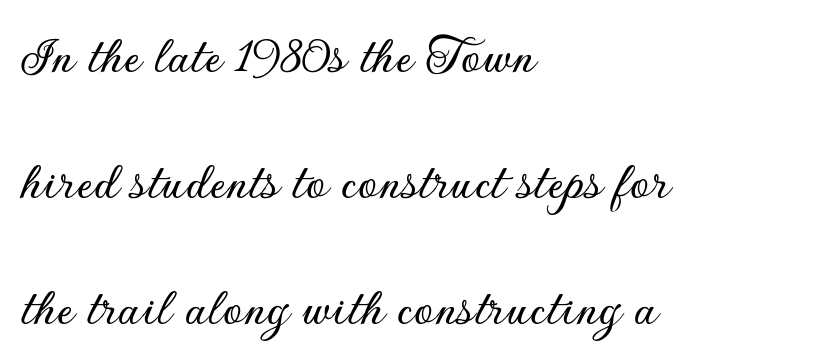
{"serif": "no", "width": "normal", "stroke_contrast": "low", "x_height": "small", "monospaced": "no", "underline": "no", "align": "left", "line_spacing": "loose", "line_spacing_ratio": 2.25, "letter_spacing": "normal", "letter_spacing_em": 0.0, "glyph_px": 56}
